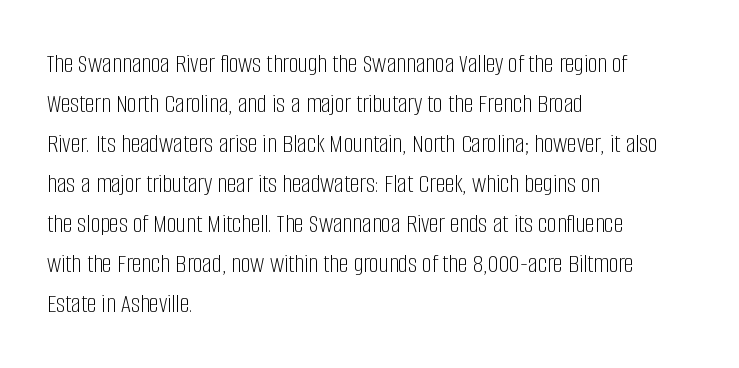
{"italic": "no", "bold": "no", "underline": "no", "align": "left", "line_spacing": "normal", "line_spacing_ratio": 1.48, "letter_spacing": "normal", "letter_spacing_em": 0.0, "glyph_px": 27}
